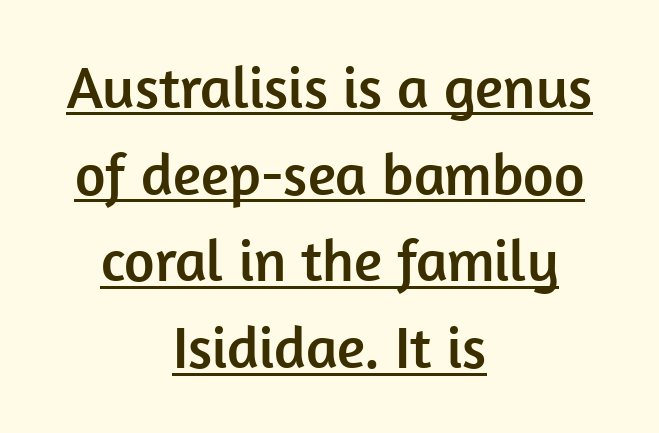
Q: Is the text italic (slanted)? A: No, it is upright.
Q: Is the typeface a serif or a sans-serif typeface? A: Sans-serif.
Q: Is the text underlined? A: Yes.
Q: How is the paragraph aligned? A: Centered.
Q: Is the spacing between letters normal or unusually wide? A: Normal.
Q: Is the spacing between lines tight, normal or loose? A: Normal.
Q: Width (condensed, normal, or wide)? A: Normal.
Q: Stroke contrast? A: Low.
Q: x-height? A: Medium.
Q: Monospaced? A: No.
